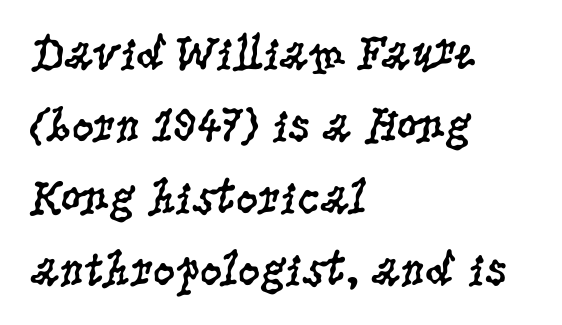
The image shows 49 px regular-weight, condensed serif type; set left-aligned, normal line spacing (1.47x), normal letter spacing, not underlined; low stroke contrast and a large x-height.
